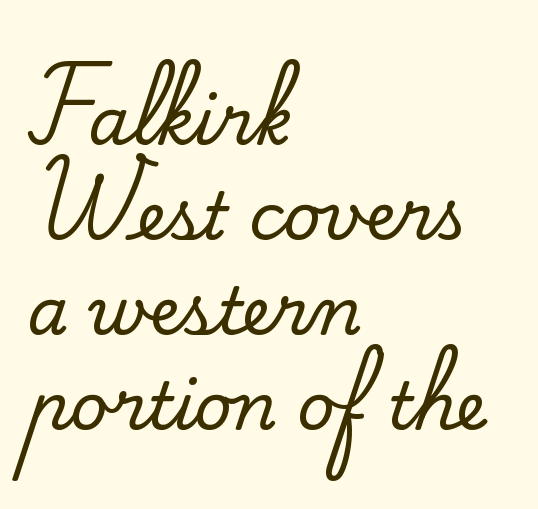
{"serif": "yes", "width": "normal", "stroke_contrast": "medium", "x_height": "small", "monospaced": "no", "underline": "no", "align": "left", "line_spacing": "normal", "line_spacing_ratio": 1.44, "letter_spacing": "normal", "letter_spacing_em": 0.0, "glyph_px": 66}
